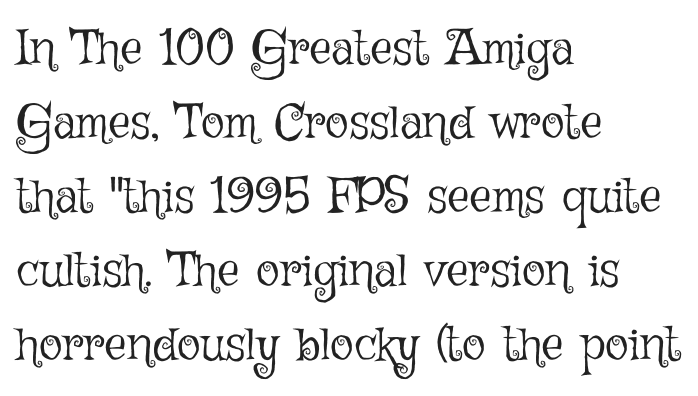
Character widths vary here, with narrow letters taking less room than wide ones. It's the straight-up-and-down kind of type. Visually the block forms a straight wall on the left and a jagged coastline on the right. Letter spacing: default. Normally led — the rows are evenly, conventionally spaced.
